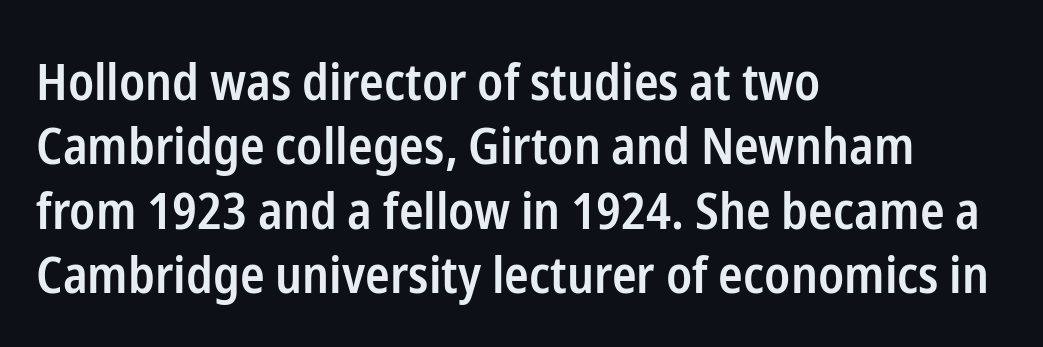
Reading down the column, the eye jumps a familiar distance to each next line. Examine the stroke ends and you'll find no serifs. Glance below the letters and you will spot only blank space. Leftover space on each line is placed entirely after the last word.
